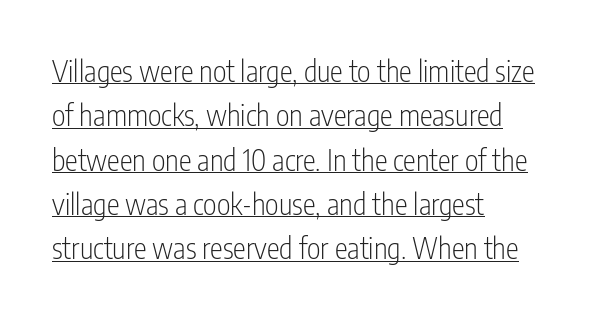
Characters follow at the spacing the type designer built in. This is the regular roman posture of the typeface. A light-to-regular cut is what we see here. Stroke terminals: plain, sans-serif.
